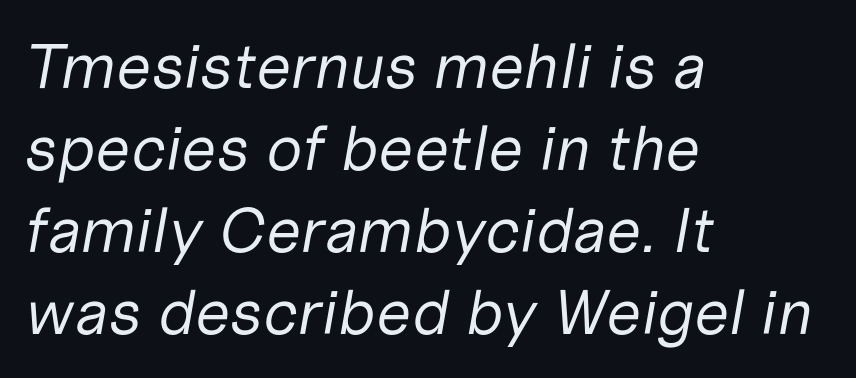
The image shows 63 px regular-weight type, italic (leaning right); set left-aligned, normal line spacing (1.3x), normal letter spacing, not underlined; low stroke contrast and a medium x-height.
